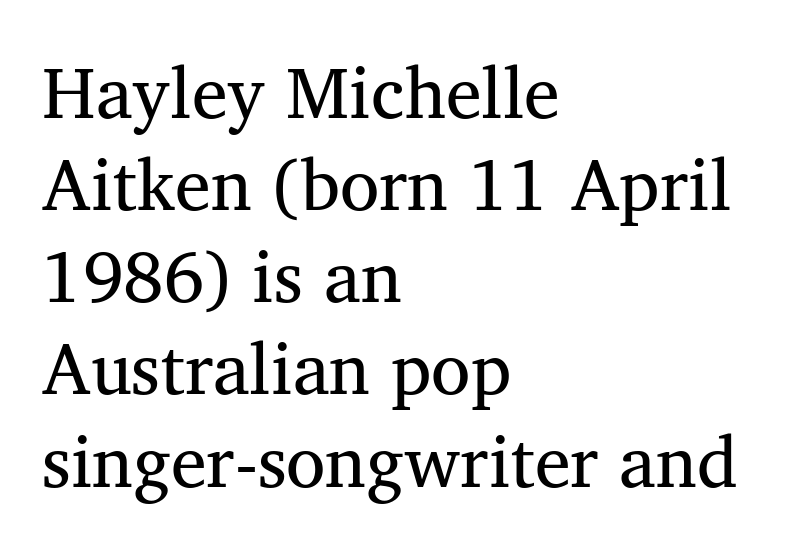
{"serif": "yes", "italic": "no", "bold": "no", "weight": "regular", "width": "normal", "stroke_contrast": "medium", "x_height": "medium", "monospaced": "no", "underline": "no", "align": "left", "line_spacing": "normal", "line_spacing_ratio": 1.28, "letter_spacing": "normal", "letter_spacing_em": 0.0, "glyph_px": 72}
